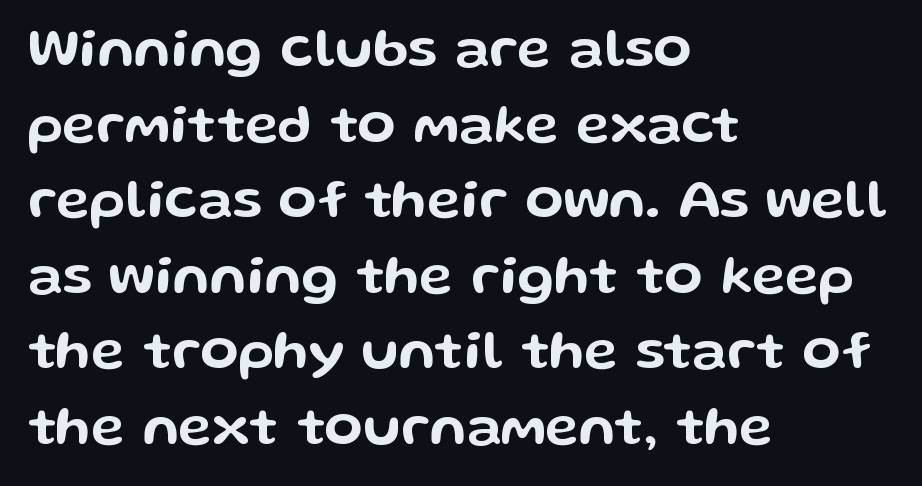
The image shows 56 px wide sans-serif type, upright; set left-aligned, normal line spacing (1.35x), normal letter spacing, not underlined; low stroke contrast and a medium x-height.
